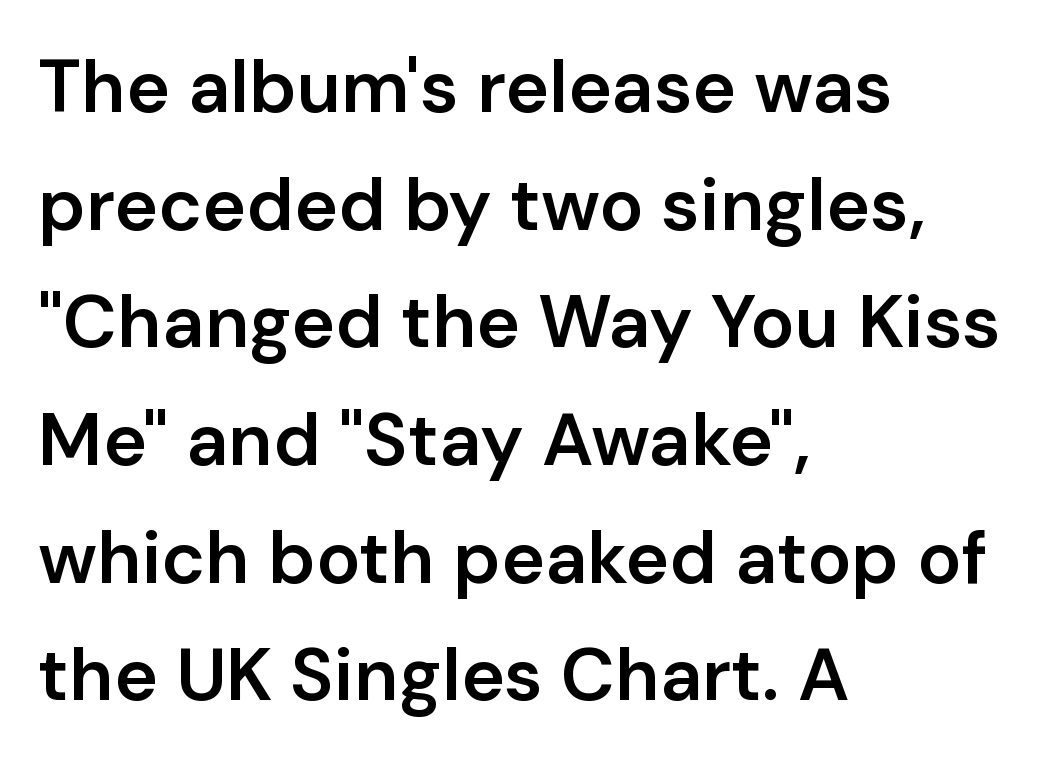
{"serif": "no", "italic": "no", "bold": "semi", "weight": "semibold", "width": "normal", "stroke_contrast": "low", "x_height": "medium", "monospaced": "no", "underline": "no", "align": "left", "line_spacing": "normal", "line_spacing_ratio": 1.59, "letter_spacing": "normal", "letter_spacing_em": 0.0, "glyph_px": 74}
